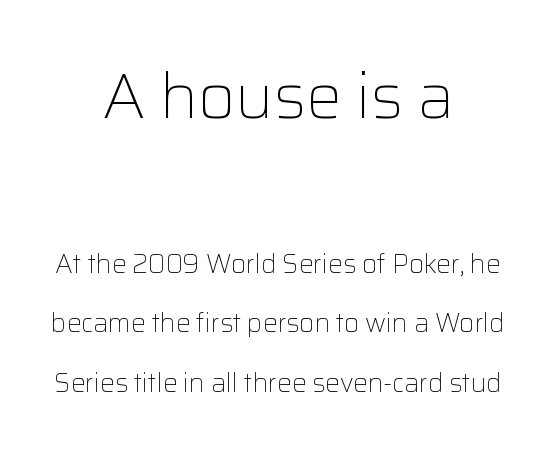
{"serif": "no", "italic": "no", "bold": "no", "weight": "light", "width": "normal", "stroke_contrast": "low", "x_height": "medium", "monospaced": "no", "underline": "no", "align": "center", "line_spacing": "loose", "line_spacing_ratio": 2.29, "letter_spacing": "normal", "letter_spacing_em": 0.0, "larger_block": "first", "size_ratio": 2.46, "glyph_px": 64}
